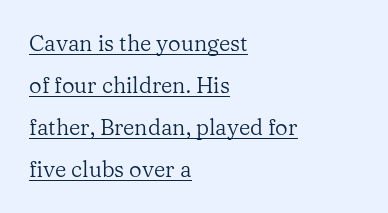
Is there any slant? The stems are plumb. Each word holds together tightly as a unit, with standard inter-letter gaps. Notice how the passage keeps a crisp vertical edge on the left only. Reading down the column, the eye jumps a long way to each next line. Stems and bowls with no extra thickness — not bold. A continuous stroke trails under the words, as in a hyperlink.
